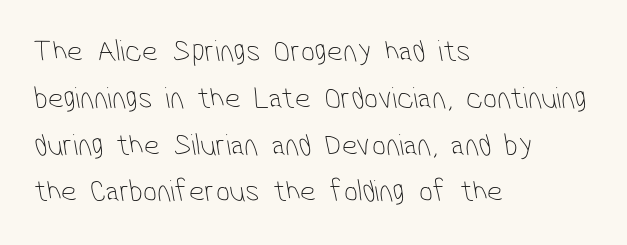
The image shows 31 px thin, condensed sans-serif type; set left-aligned, normal line spacing (1.51x), normal letter spacing, not underlined; low stroke contrast and a medium x-height.
